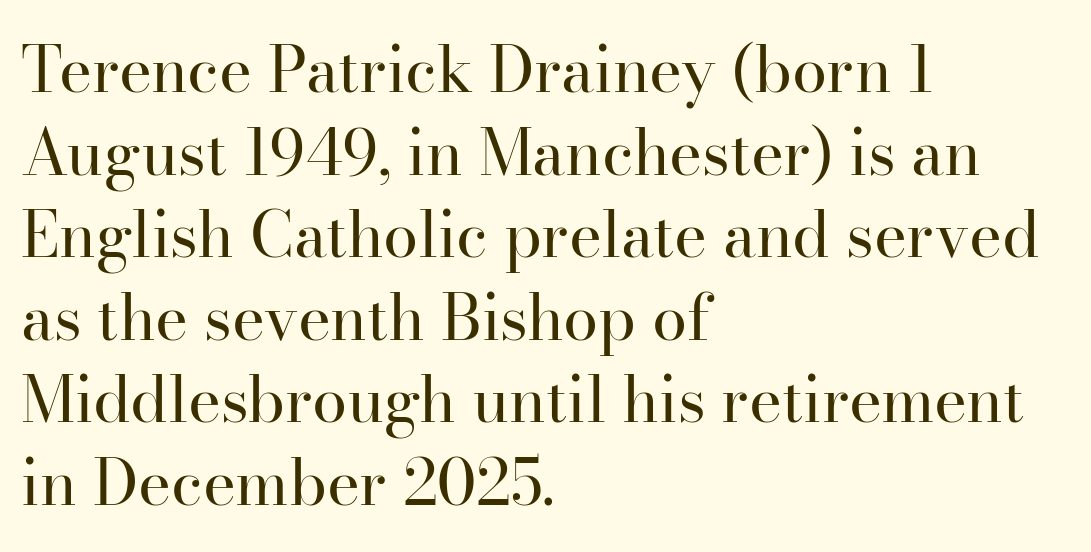
{"serif": "yes", "italic": "no", "bold": "no", "weight": "regular", "width": "normal", "stroke_contrast": "high", "x_height": "small", "monospaced": "no", "underline": "no", "align": "left", "line_spacing": "normal", "line_spacing_ratio": 1.31, "letter_spacing": "normal", "letter_spacing_em": 0.0, "glyph_px": 63}
